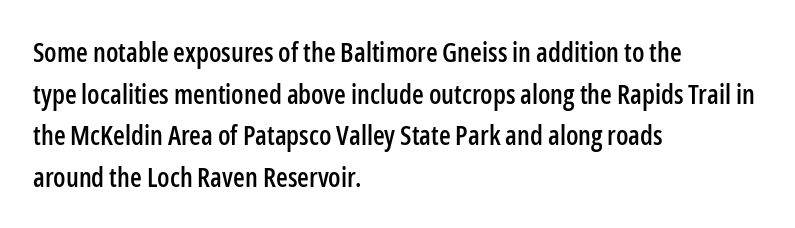
A typesetter would call this zero additional tracking. Line beginnings align vertically; line endings do not. The leading is moderate, giving the passage an even texture. No italicization has been applied; the sample stays upright. This rendering features lettering with no underline.
